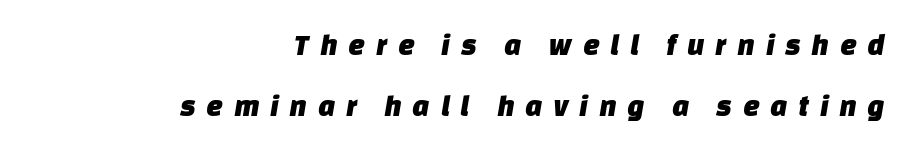
The image shows 30 px sans-serif type; set right-aligned, loose line spacing (2.04x), unusually wide letter spacing (+0.35 em), not underlined; low stroke contrast and a large x-height.
